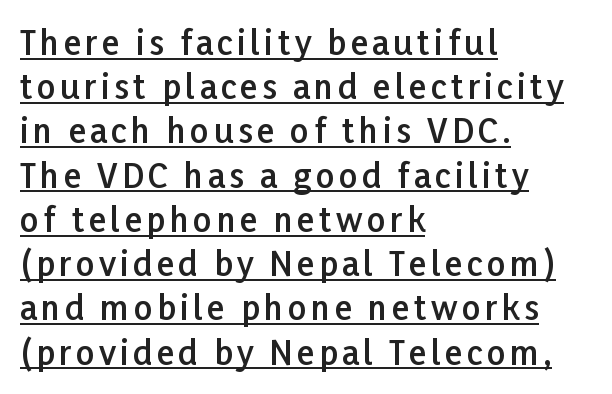
The image shows 33 px semibold sans-serif type, upright; set left-aligned, normal line spacing (1.34x), underlined; low stroke contrast and a medium x-height.
